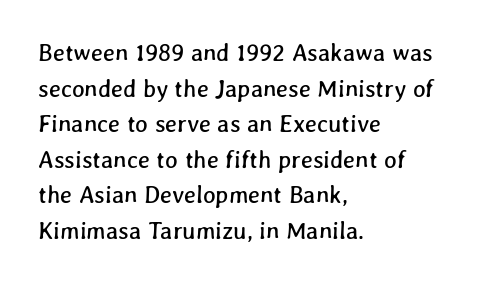
The setting favours the left margin, as ordinary paragraphs usually do. The baseline area is clear. The lines sit at an ordinary, default distance from one another. Students, note that the glyphs here touch the page at normal intervals.
